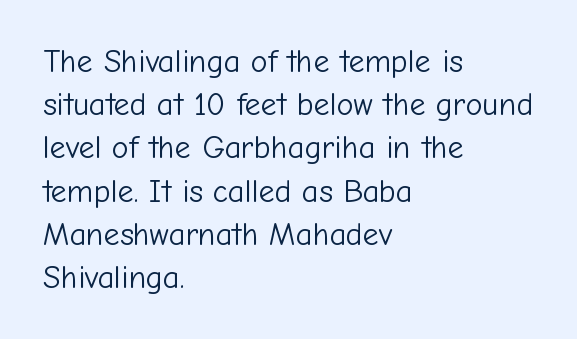
The image shows 32 px light sans-serif type, upright; set left-aligned, normal line spacing (1.35x), normal letter spacing, not underlined; low stroke contrast and a medium x-height.
